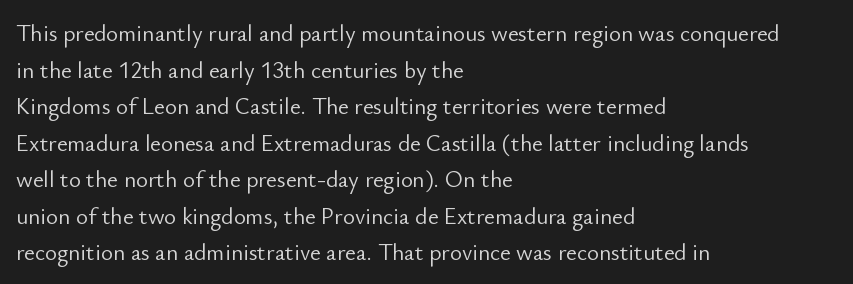
The image shows 23 px text type, upright; set left-aligned, normal line spacing (1.59x), normal letter spacing, not underlined.
